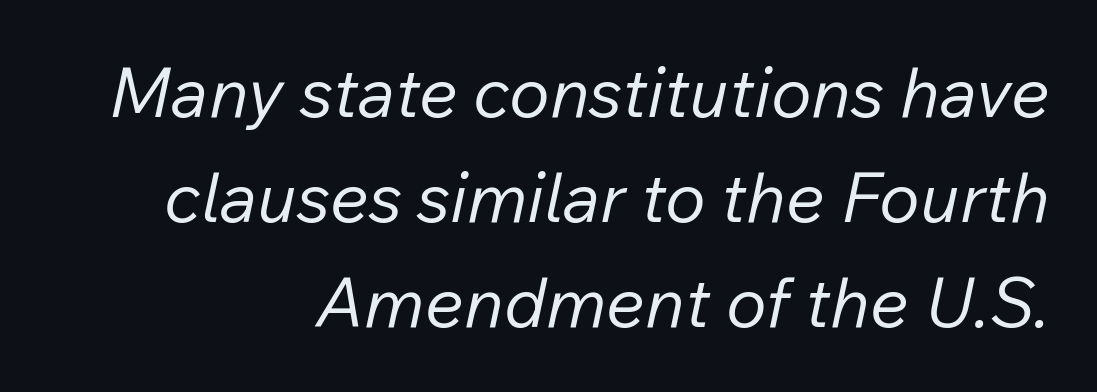
Varying glyph widths throughout — classic text-font behaviour. Yep, that's italic — everything's leaning. Normally led — the rows are evenly, conventionally spaced. Letters rest on an invisible, unmarked baseline.
